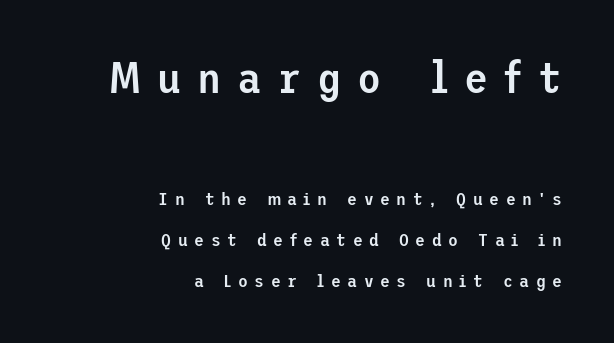
{"serif": "no", "italic": "no", "bold": "semi", "weight": "semibold", "width": "normal", "stroke_contrast": "low", "x_height": "medium", "underline": "no", "align": "right", "line_spacing": "loose", "line_spacing_ratio": 2.28, "letter_spacing": "wide", "letter_spacing_em": 0.36, "larger_block": "first", "size_ratio": 2.44, "glyph_px": 44}
